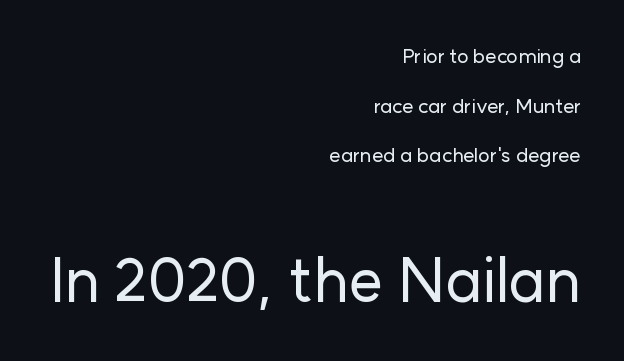
Q: Is the text italic (slanted)? A: No, it is upright.
Q: Is the typeface a serif or a sans-serif typeface? A: Sans-serif.
Q: Is the text underlined? A: No.
Q: How is the paragraph aligned? A: Right-aligned.
Q: Is the spacing between letters normal or unusually wide? A: Normal.
Q: Is the spacing between lines tight, normal or loose? A: Loose.
Q: Which block of text is set in a larger size, the first (top) or the second (bottom)? A: The second (bottom) one.
Q: Width (condensed, normal, or wide)? A: Normal.
Q: Stroke contrast? A: Low.
Q: x-height? A: Medium.
Q: Monospaced? A: No.
